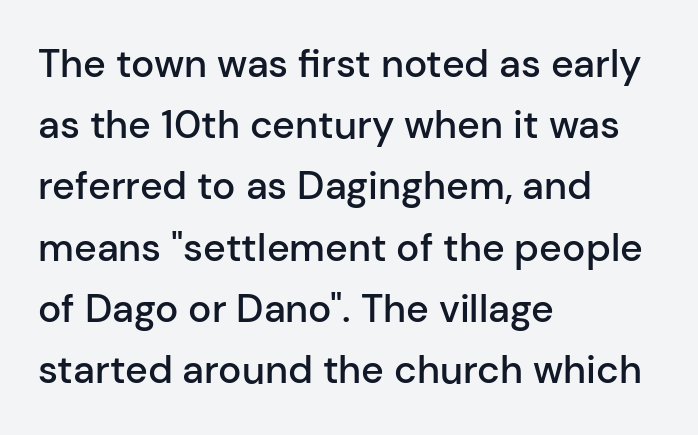
Are there feet on the stems? There aren't — it's a sans. Its strokes are somewhat broadened, the hallmark of semibold type. Regarding leading, the lines here are spaced in the standard way. The tracking reads as untouched default to a designer's eye. The typesetter chose a ragged-right arrangement here.
